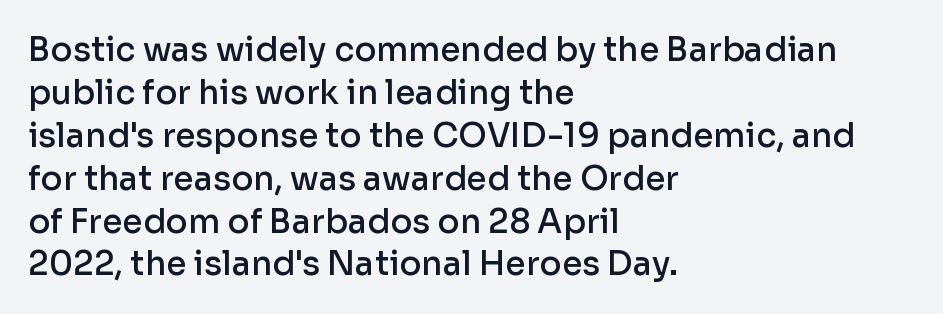
The letterforms sit shoulder to shoulder at normal distance. What weight is shown? A semibold, between regular and bold. Plain, unruled lines of type. The compositor pushed each line to the left boundary.
